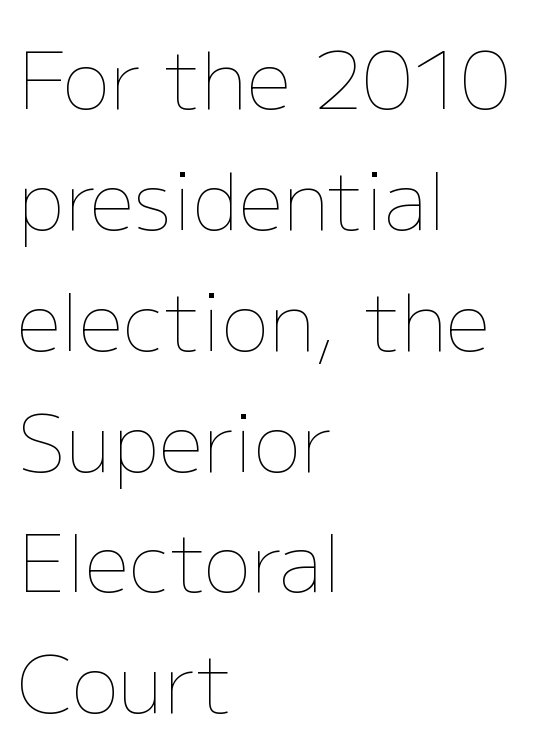
{"italic": "no", "bold": "no", "weight": "thin", "width": "normal", "stroke_contrast": "low", "x_height": "medium", "monospaced": "no", "underline": "no", "align": "left", "line_spacing": "normal", "line_spacing_ratio": 1.53, "letter_spacing": "normal", "letter_spacing_em": 0.0, "glyph_px": 79}
